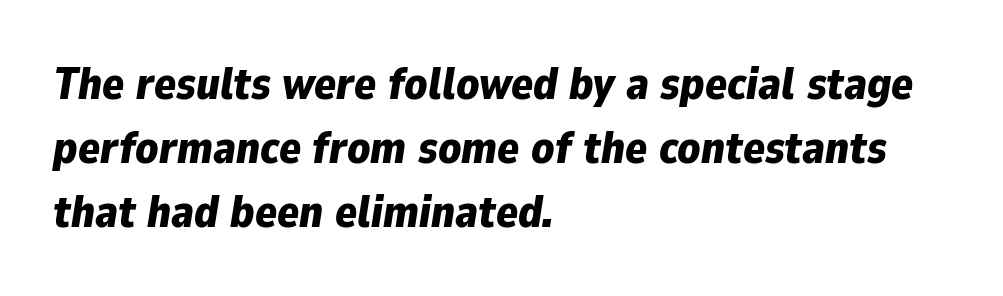
The image shows 45 px bold type, italic (leaning right); set left-aligned, normal line spacing (1.42x), normal letter spacing, not underlined; low stroke contrast and a medium x-height.
